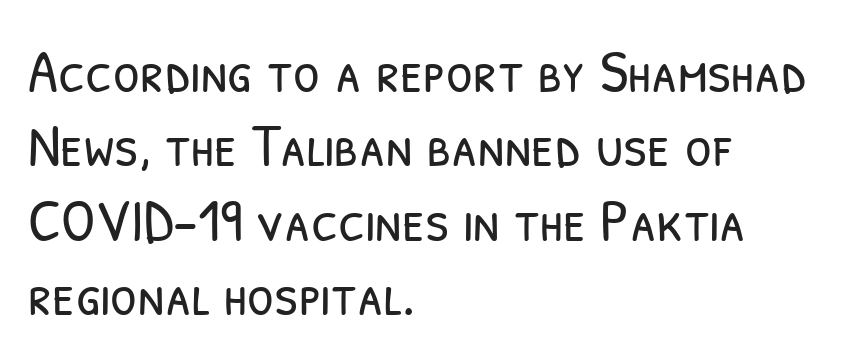
{"serif": "no", "bold": "no", "weight": "light", "width": "condensed", "stroke_contrast": "low", "x_height": "medium", "monospaced": "no", "underline": "no", "align": "left", "line_spacing_ratio": 1.22, "letter_spacing": "normal", "letter_spacing_em": 0.0, "glyph_px": 61}
